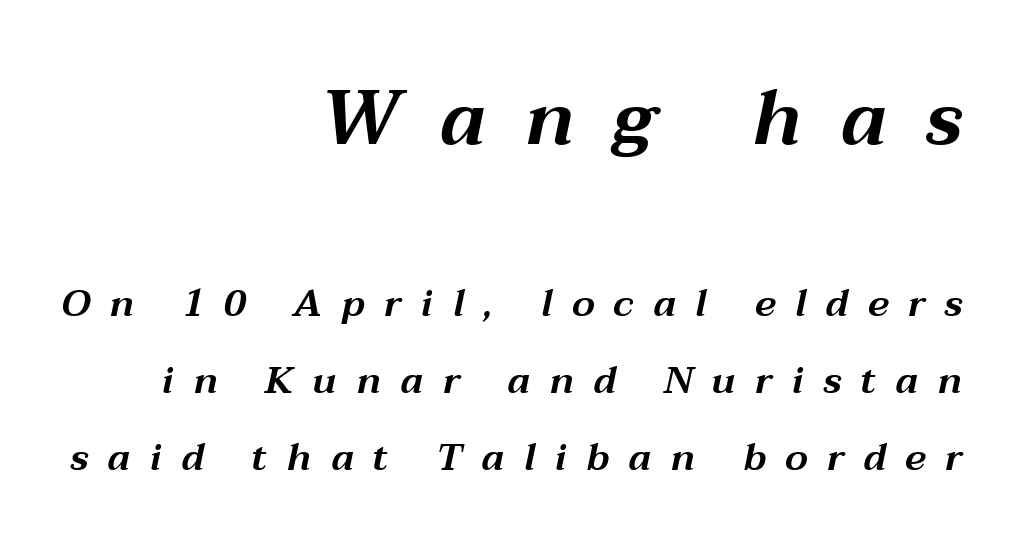
{"italic": "yes", "lean": "right", "slant_degrees": 12, "width": "wide", "stroke_contrast": "medium", "x_height": "medium", "monospaced": "no", "underline": "no", "align": "right", "line_spacing": "loose", "line_spacing_ratio": 2.03, "letter_spacing": "wide", "letter_spacing_em": 0.5, "larger_block": "first", "size_ratio": 2.03, "glyph_px": 77}
